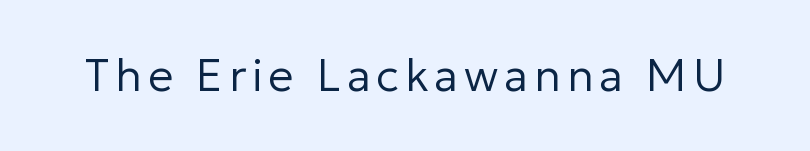
Spacing verdict: proportional, widths tailored to each character. The font is comparable to plain body text, perhaps lighter. No italicization has been applied; the sample stays upright. Are there feet on the stems? There aren't — it's a sans.
